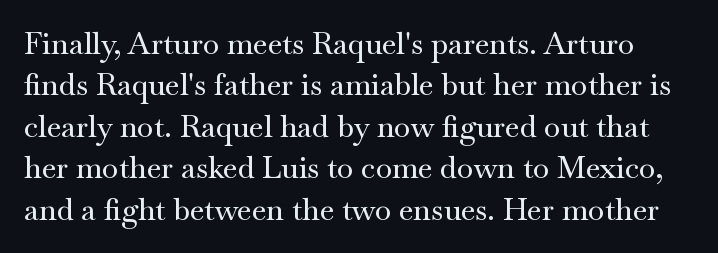
Q: Is the text italic (slanted)? A: No, it is upright.
Q: Is the typeface a serif or a sans-serif typeface? A: Serif.
Q: Is the text underlined? A: No.
Q: Is the spacing between letters normal or unusually wide? A: Normal.
Q: Is the spacing between lines tight, normal or loose? A: Normal.
Q: Width (condensed, normal, or wide)? A: Wide.
Q: Stroke contrast? A: Medium.
Q: x-height? A: Small.
Q: Monospaced? A: No.
